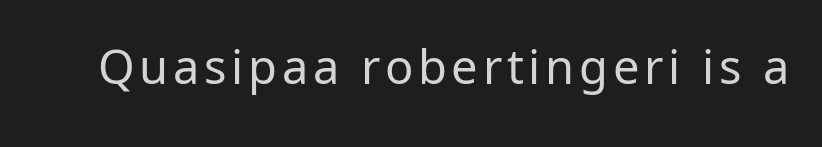
Rule under the text: the space is simply empty. Tall strokes in this sample are plumb rather than angled. Examine the stroke ends and you'll find no serifs. The cut favours lightness, reaching ordinary text weight at its darkest. Each letter keeps its own natural width here, so spacing adapts to shape.
